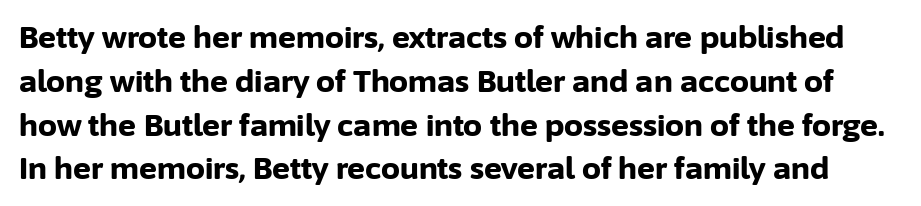
Vertical strokes here are truly vertical. The font is running at its bold setting. Looks like regular typesetting: each glyph gets only the width it needs. Is this a sans? Yes — the strokes have no serifs. The words here are not underlined. Is there much room between lines? A standard amount, neither cramped nor airy.
